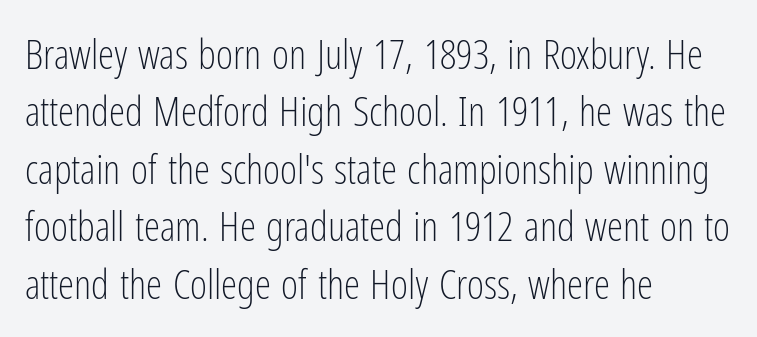
{"serif": "no", "italic": "no", "bold": "no", "weight": "light", "width": "condensed", "stroke_contrast": "low", "x_height": "medium", "monospaced": "no", "underline": "no", "align": "left", "line_spacing": "normal", "line_spacing_ratio": 1.4, "letter_spacing": "normal", "letter_spacing_em": 0.0, "glyph_px": 41}
